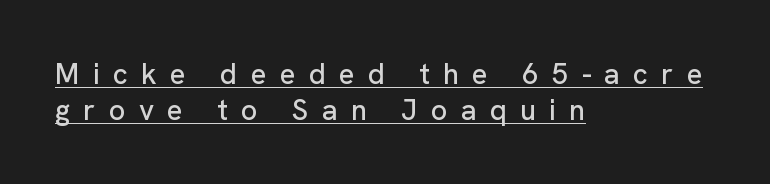
The image shows 29 px sans-serif type, upright; set left-aligned, line spacing 1.23x, unusually wide letter spacing (+0.46 em), underlined; low stroke contrast and a medium x-height.
